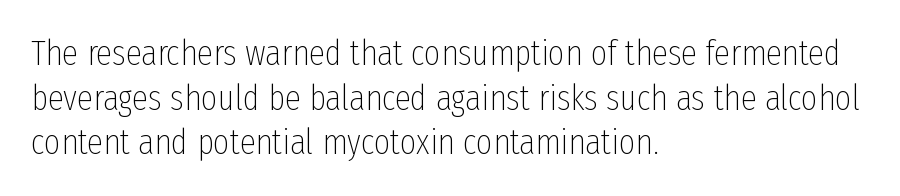
Decoration check: the copy has no underline. Nope, not italic — everything's standing straight. Nothing sits at the stroke ends, so this counts as sans-serif. The tracking reads as untouched default to a designer's eye. Casual observation: everything's shoved over to the left. Weight: not bold — regular or lighter.
